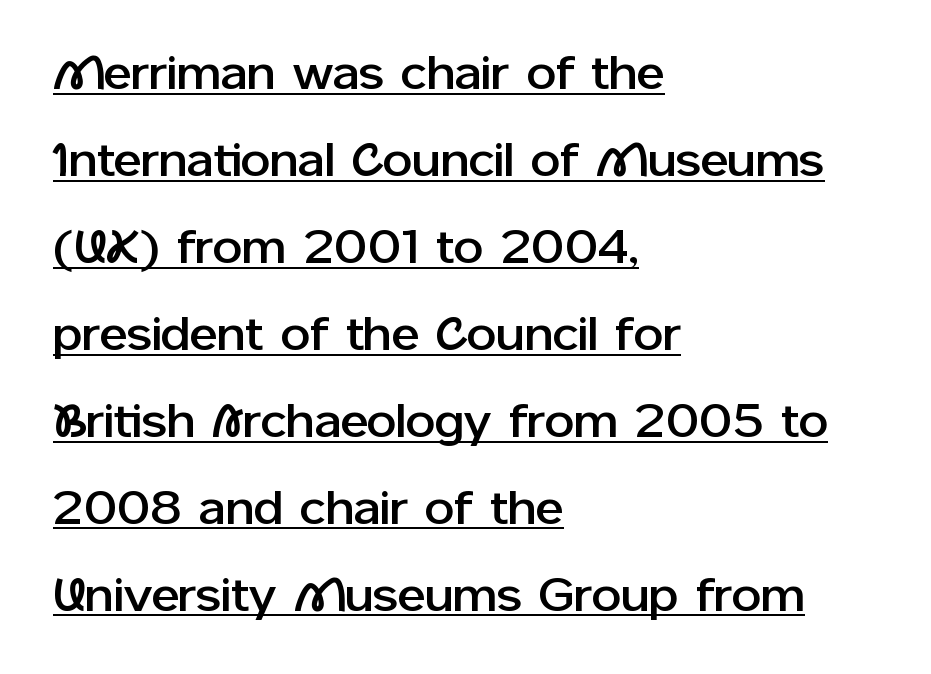
Default kerning and tracking; the words read as compact shapes. These lines are rendered in a variable-pitch font. The typeface chosen for these lines omits serifs. Every character sits straight up, as roman type does. The paragraph shown leans on its left margin.
